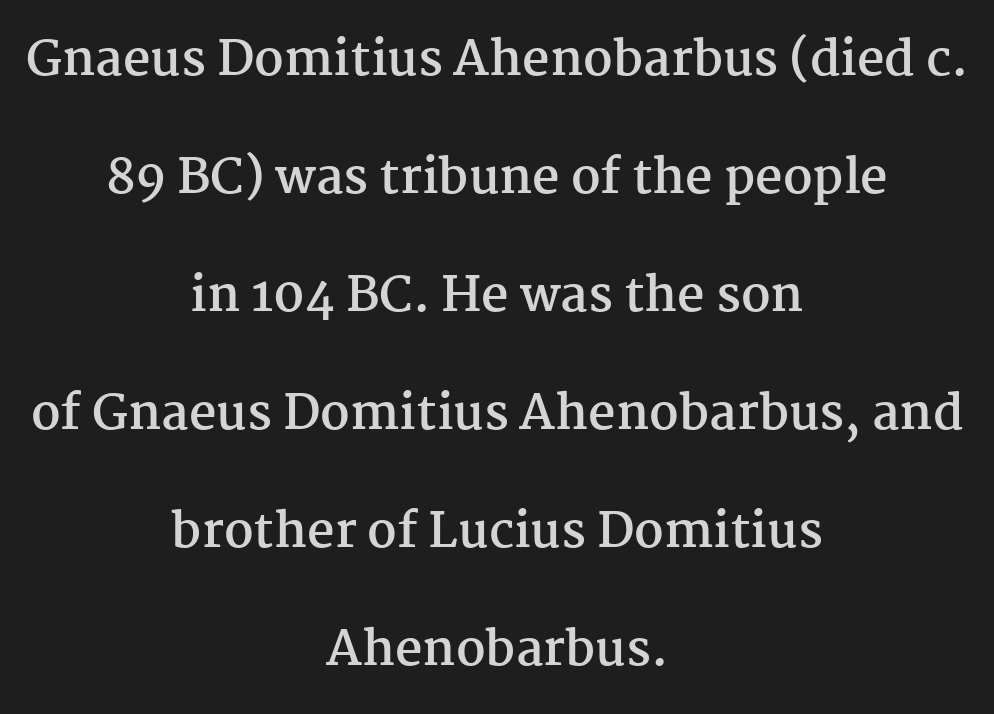
Q: Is the text bold? A: Yes.
Q: Is the text italic (slanted)? A: No, it is upright.
Q: Is the typeface a serif or a sans-serif typeface? A: Serif.
Q: Is the text underlined? A: No.
Q: How is the paragraph aligned? A: Centered.
Q: Is the spacing between letters normal or unusually wide? A: Normal.
Q: Is the spacing between lines tight, normal or loose? A: Loose.
Q: Width (condensed, normal, or wide)? A: Normal.
Q: Stroke contrast? A: Medium.
Q: x-height? A: Medium.
Q: Monospaced? A: No.
